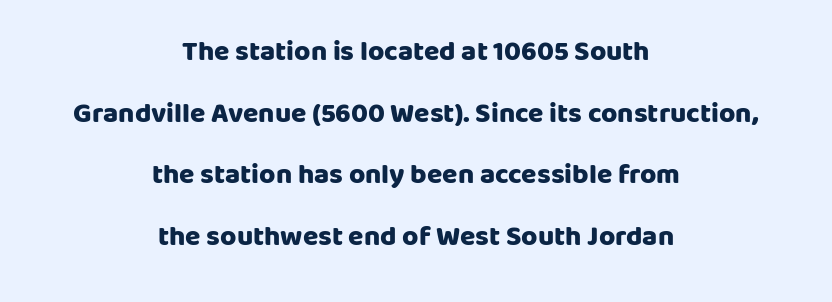
Q: Is the text bold? A: Yes.
Q: Is the text italic (slanted)? A: No, it is upright.
Q: Is the typeface a serif or a sans-serif typeface? A: Sans-serif.
Q: Is the text underlined? A: No.
Q: How is the paragraph aligned? A: Centered.
Q: Is the spacing between letters normal or unusually wide? A: Normal.
Q: Is the spacing between lines tight, normal or loose? A: Loose.
Q: Width (condensed, normal, or wide)? A: Normal.
Q: Stroke contrast? A: Low.
Q: x-height? A: Large.
Q: Monospaced? A: No.
